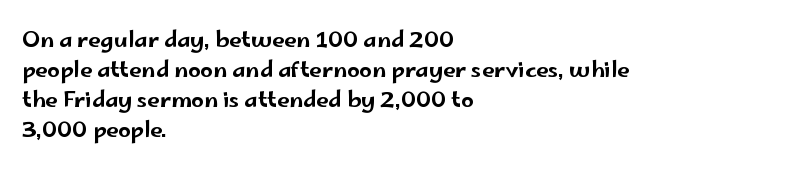
The lettering stays uniformly vertical, giving the passage a roman look. The text block is weighted toward the left margin, trailing off unevenly rightward. A typesetter would call this zero additional tracking. Evenly set lines give the paragraph a standard silhouette.
